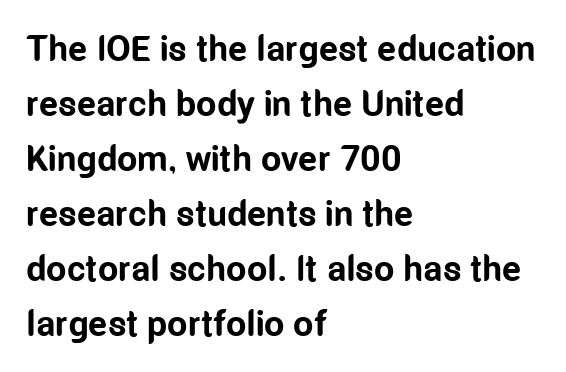
Q: Is the text bold? A: Yes.
Q: Is the text italic (slanted)? A: No, it is upright.
Q: Is the typeface a serif or a sans-serif typeface? A: Sans-serif.
Q: Is the text underlined? A: No.
Q: How is the paragraph aligned? A: Left-aligned.
Q: Is the spacing between letters normal or unusually wide? A: Normal.
Q: Is the spacing between lines tight, normal or loose? A: Normal.
Q: Width (condensed, normal, or wide)? A: Condensed.
Q: Stroke contrast? A: Low.
Q: x-height? A: Medium.
Q: Monospaced? A: No.
